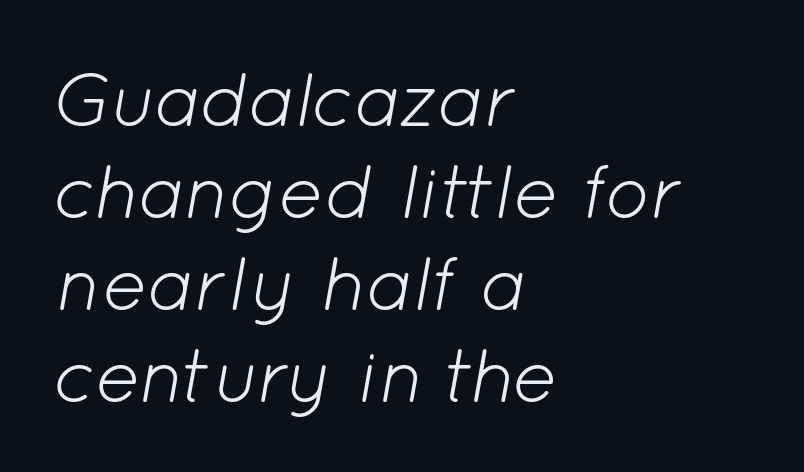
Just letters on the line, the space beneath them empty. Think of a printed novel: that variable character pitch is what you see here. Is the type heavy? It reads as light-to-regular instead. The passage shown leans; its letterforms are oblique.
